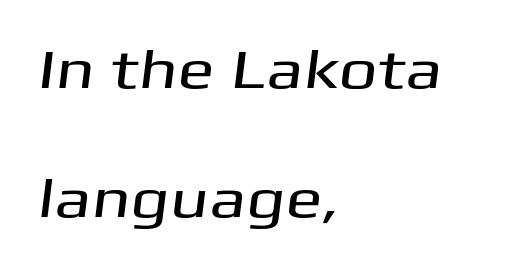
The image shows 55 px wide sans-serif type; set left-aligned, loose line spacing (2.34x), normal letter spacing, not underlined; medium stroke contrast and a medium x-height.
